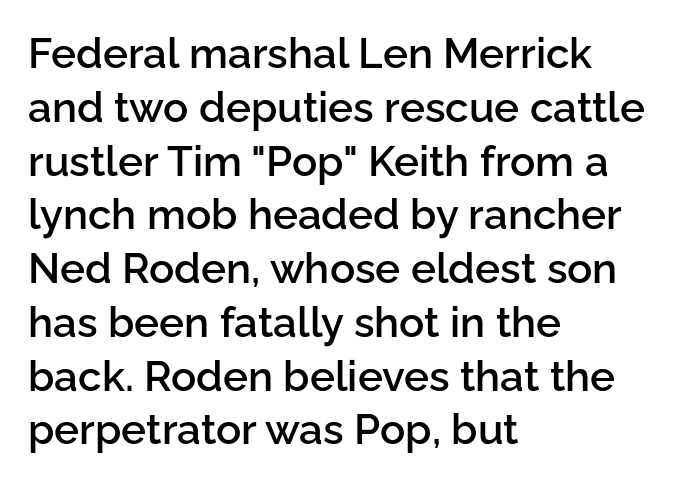
Q: Is the text bold? A: Semi-bold.
Q: Is the text italic (slanted)? A: No, it is upright.
Q: Is the typeface a serif or a sans-serif typeface? A: Sans-serif.
Q: Is the text underlined? A: No.
Q: How is the paragraph aligned? A: Left-aligned.
Q: Is the spacing between letters normal or unusually wide? A: Normal.
Q: Is the spacing between lines tight, normal or loose? A: Normal.
Q: Width (condensed, normal, or wide)? A: Normal.
Q: Stroke contrast? A: Low.
Q: x-height? A: Medium.
Q: Monospaced? A: No.
